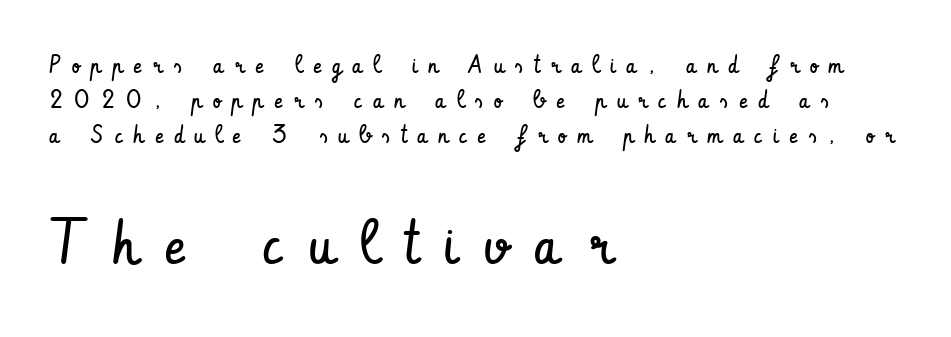
The image shows 62 px regular-weight, condensed sans-serif type, upright; set left-aligned, normal line spacing (1.4x), unusually wide letter spacing (+0.44 em), not underlined; the second (bottom) block is 2.48x larger; low stroke contrast and a small x-height.
